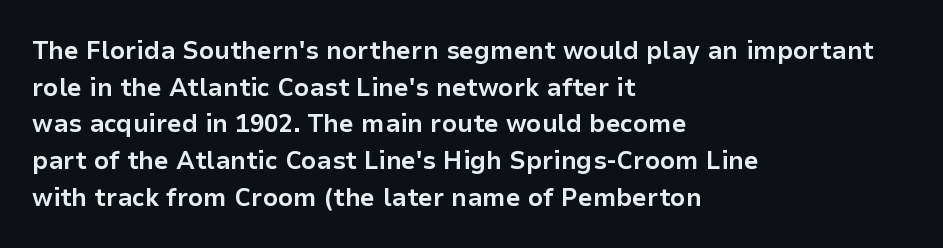
Caption: multi-line text, flush left, ragged right. Look at the tracking — it's just the regular setting, nothing added. Upright lettering throughout. The passage shown is emphatically bold. The passage shown is not underscored anywhere.
